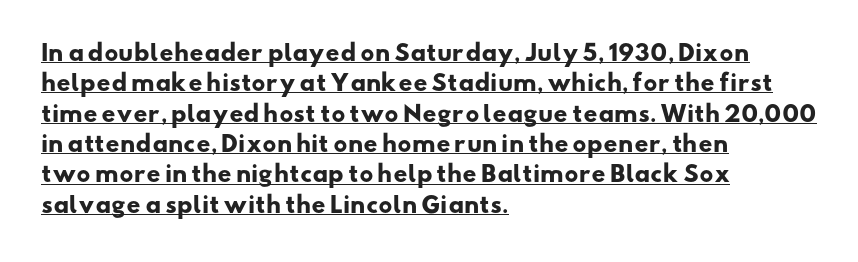
Q: Is the text bold? A: Yes.
Q: Is the text underlined? A: Yes.
Q: How is the paragraph aligned? A: Left-aligned.
Q: Is the spacing between letters normal or unusually wide? A: Normal.
Q: Is the spacing between lines tight, normal or loose? A: Normal.
